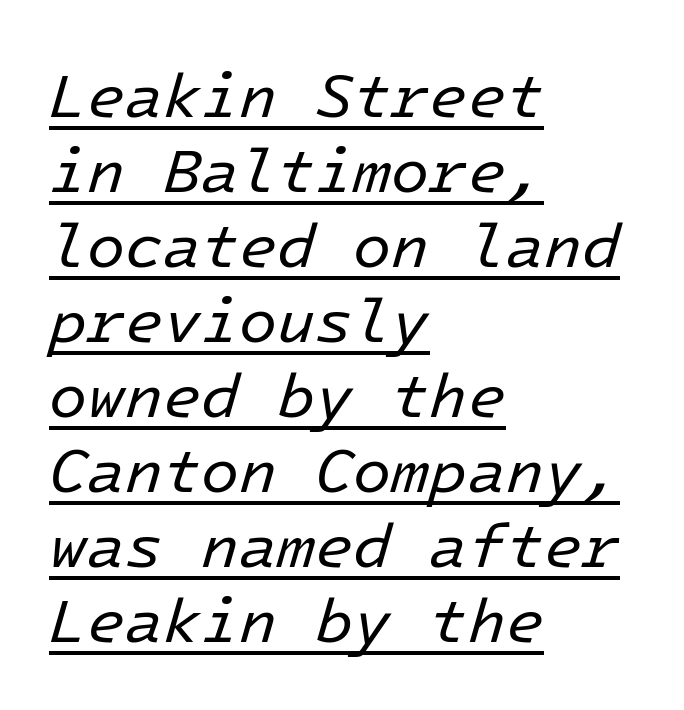
Honestly, the underline is the first thing you notice here. Does the lettering tilt? It does — this is italic. Layout note: lines flush left. Tracking value appears to be zero — textbook default spacing. Weight class: somewhere from thin through regular.
